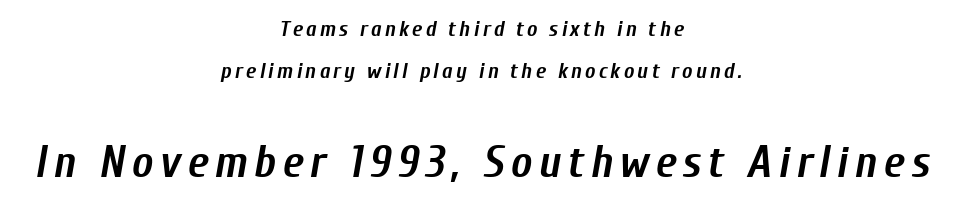
The image shows 45 px semibold, condensed type, italic (leaning right); set centered, loose line spacing (1.9x), not underlined; the second (bottom) block is 2.05x larger; low stroke contrast and a medium x-height.
